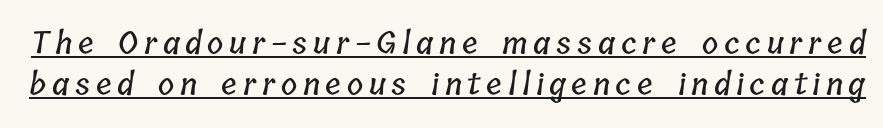
{"width": "condensed", "stroke_contrast": "low", "x_height": "medium", "monospaced": "no", "underline": "yes", "line_spacing": "normal", "line_spacing_ratio": 1.32, "glyph_px": 31}
